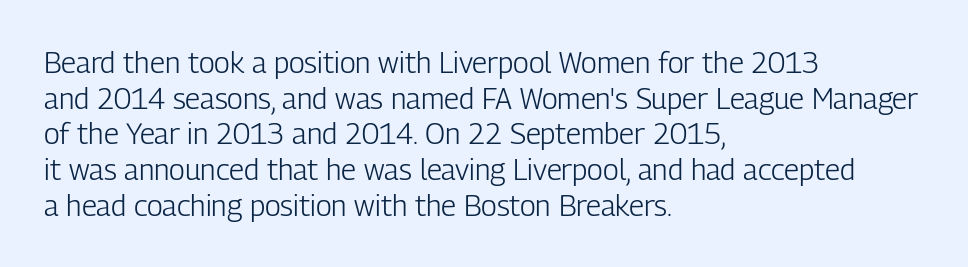
This sample uses an upright cut, with every glyph sitting square on the baseline. Character widths vary here, with narrow letters taking less room than wide ones. Serifs: no, the terminals of the letterforms are clean. Glance below the letters and you will spot only blank space.
